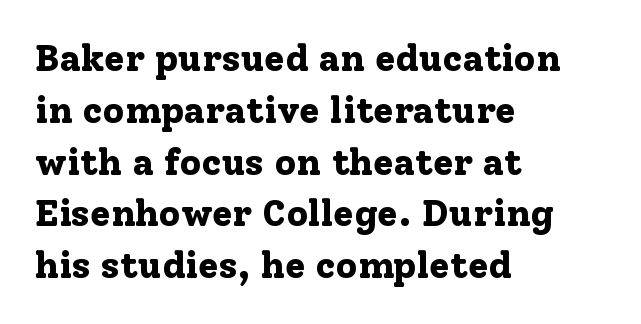
Quick note: underline off. On the weight axis this lands at bold, roughly 700. Is the block centered? No — it sits flush against the left margin. Do the characters align in a grid? No, the font is proportional. Characters remain perfectly vertical along every line. Nothing unusual about the tracking: characters are spaced as the font intends.
